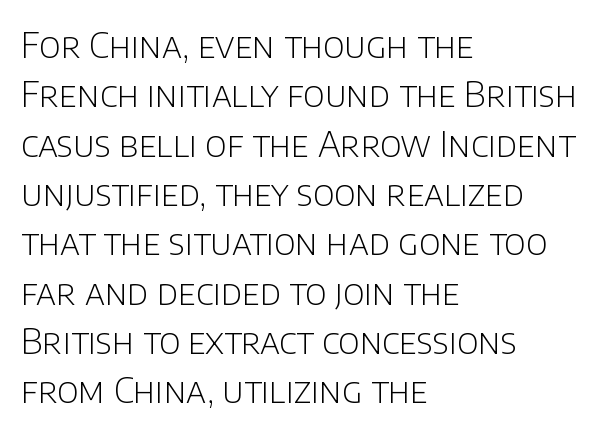
The cut favours lightness, reaching ordinary text weight at its darkest. This sample is left-justified, so line endings fall wherever the words run out. The glyphs are unaccompanied by any horizontal stroke below them. Typographically, this falls in the sans-serif category. Characters remain perfectly vertical along every line. Does the leading feel generous? No, just average.
